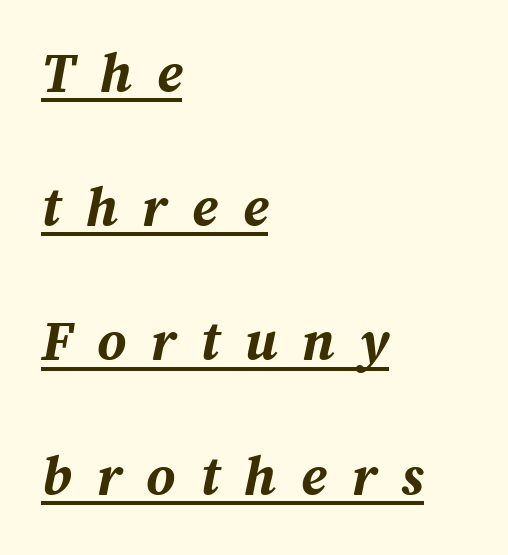
The sample has been set heavy, in full bold. Think of a printed novel: that variable character pitch is what you see here. The passage shown has open, widely tracked lettering throughout. A great deal of white space separates one row of letters from the next. Every word sits above its own underline.
